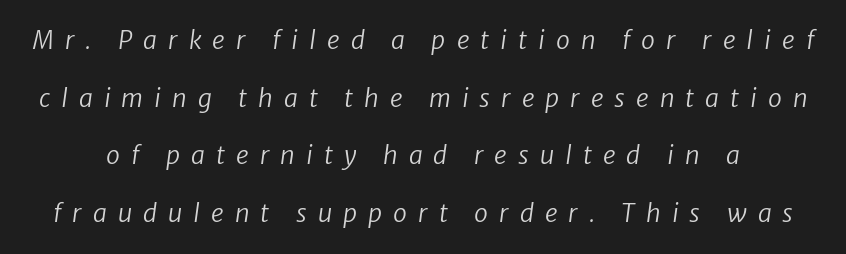
These lines were composed using italics. The foot of each line stays bare and open. In terms of letterspacing, this is a distinctly airy, spread setting. Does the leading feel generous? Absolutely, it's lavish.
